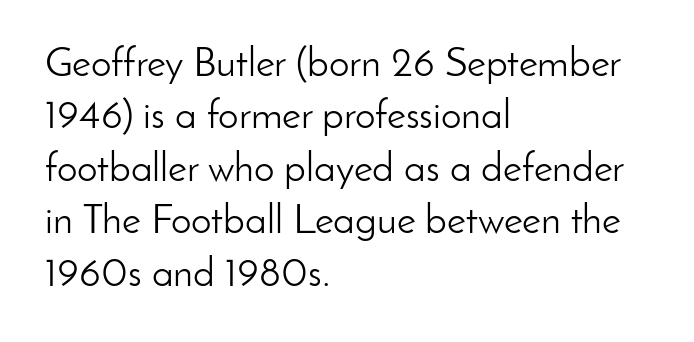
{"serif": "no", "italic": "no", "bold": "no", "weight": "light", "width": "normal", "stroke_contrast": "low", "x_height": "small", "monospaced": "no", "underline": "no", "align": "left", "line_spacing": "normal", "line_spacing_ratio": 1.28, "letter_spacing": "normal", "letter_spacing_em": 0.0, "glyph_px": 41}
